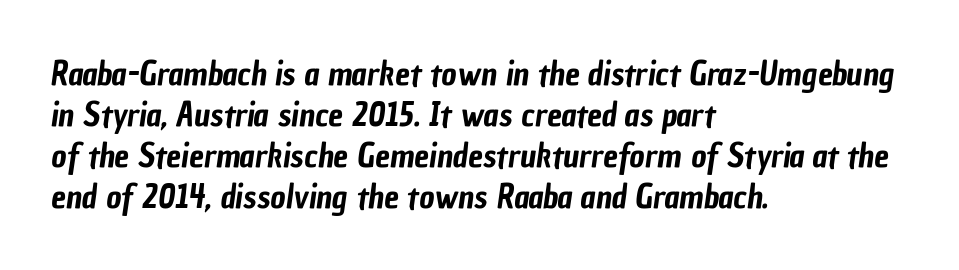
Q: Is the typeface a serif or a sans-serif typeface? A: Sans-serif.
Q: Is the text underlined? A: No.
Q: How is the paragraph aligned? A: Left-aligned.
Q: Is the spacing between letters normal or unusually wide? A: Normal.
Q: Width (condensed, normal, or wide)? A: Condensed.
Q: Stroke contrast? A: Low.
Q: x-height? A: Medium.
Q: Monospaced? A: No.
